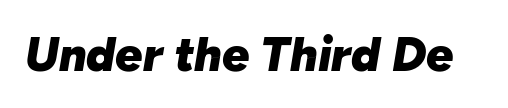
{"italic": "yes", "lean": "right", "slant_degrees": 10, "bold": "yes", "weight": "heavy", "width": "normal", "stroke_contrast": "low", "x_height": "medium", "monospaced": "no", "underline": "no", "letter_spacing": "normal", "letter_spacing_em": 0.0, "glyph_px": 48}
